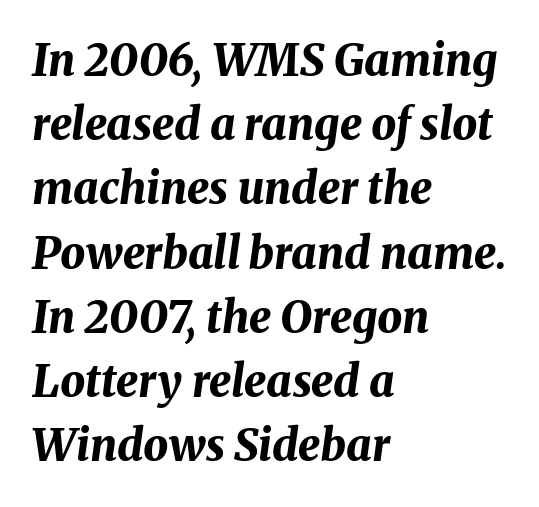
The image shows 44 px bold type, italic (leaning right); set left-aligned, normal line spacing (1.46x), normal letter spacing, not underlined; medium stroke contrast and a medium x-height.
